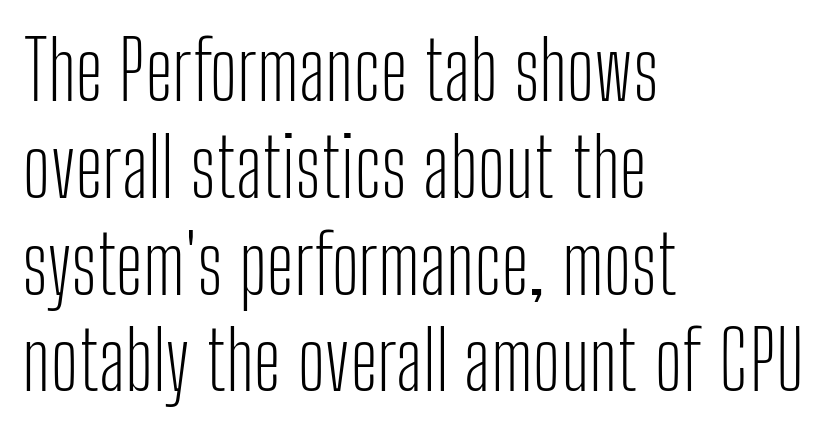
A typesetter would call this proportional, since set widths differ per character. No letter is thick-stroked: the sample isn't bold. The paragraph shown leans on its left margin. Any mark beneath the type? The region is blank. The axis of the letterforms is exactly vertical. These lines keep a tight, regular rhythm from letter to letter.
